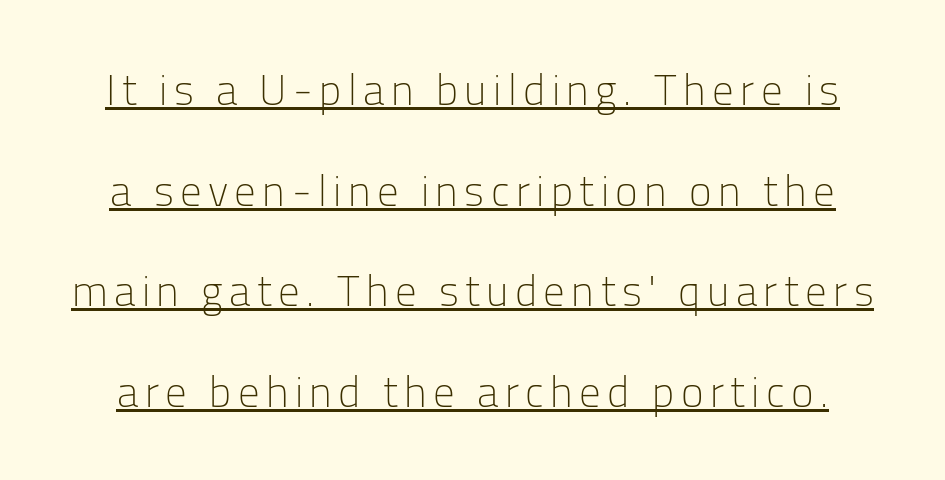
Q: Is the text bold? A: No.
Q: Is the text italic (slanted)? A: No, it is upright.
Q: Is the typeface a serif or a sans-serif typeface? A: Sans-serif.
Q: Is the text underlined? A: Yes.
Q: Is the spacing between lines tight, normal or loose? A: Loose.
Q: Width (condensed, normal, or wide)? A: Normal.
Q: Stroke contrast? A: Low.
Q: x-height? A: Medium.
Q: Monospaced? A: No.
